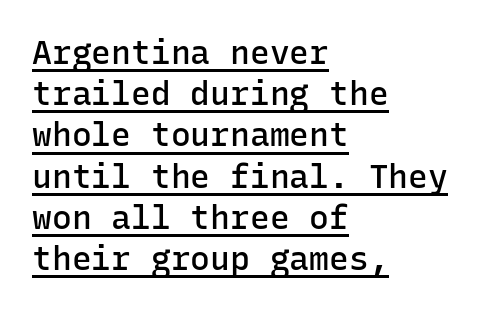
Q: Is the text bold? A: Semi-bold.
Q: Is the text italic (slanted)? A: No, it is upright.
Q: Is the typeface a serif or a sans-serif typeface? A: Sans-serif.
Q: Is the text underlined? A: Yes.
Q: How is the paragraph aligned? A: Left-aligned.
Q: Is the spacing between letters normal or unusually wide? A: Normal.
Q: Is the spacing between lines tight, normal or loose? A: Normal.
Q: Width (condensed, normal, or wide)? A: Normal.
Q: Stroke contrast? A: Low.
Q: x-height? A: Medium.
Q: Monospaced? A: Yes.
